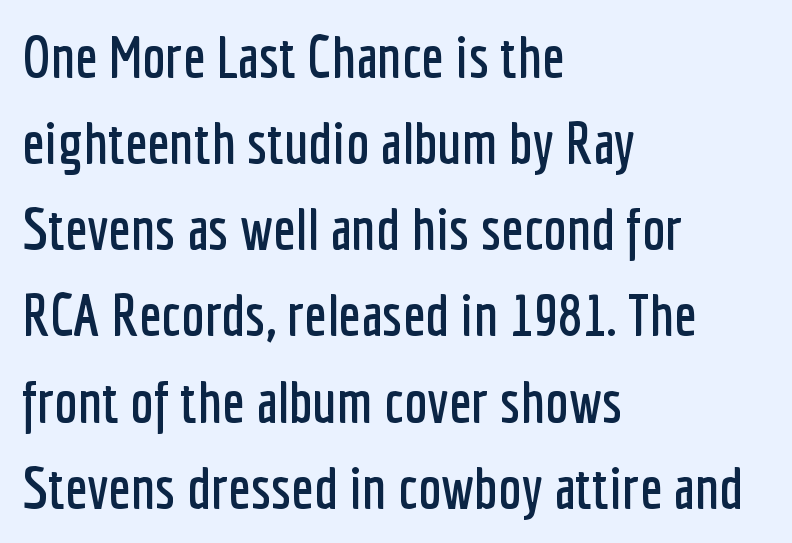
{"serif": "no", "italic": "no", "width": "condensed", "stroke_contrast": "low", "x_height": "medium", "monospaced": "no", "underline": "no", "align": "left", "line_spacing": "normal", "line_spacing_ratio": 1.46, "letter_spacing": "normal", "letter_spacing_em": 0.0, "glyph_px": 59}
